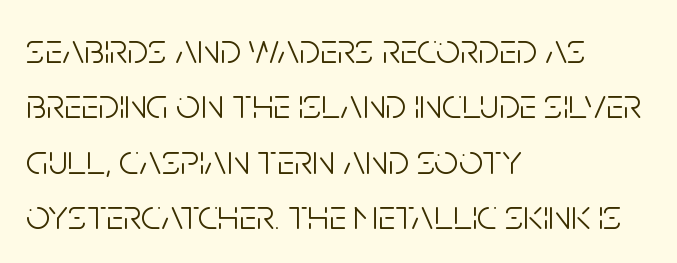
{"serif": "no", "italic": "no", "bold": "no", "weight": "light", "width": "condensed", "stroke_contrast": "low", "x_height": "large", "monospaced": "no", "underline": "no", "align": "left", "line_spacing": "normal", "line_spacing_ratio": 1.29, "letter_spacing": "normal", "letter_spacing_em": 0.0, "glyph_px": 43}
